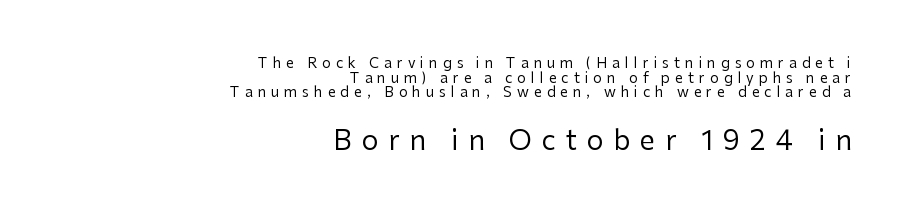
Q: Is the text bold? A: No.
Q: Is the text italic (slanted)? A: No, it is upright.
Q: Is the text underlined? A: No.
Q: How is the paragraph aligned? A: Right-aligned.
Q: Is the spacing between letters normal or unusually wide? A: Unusually wide.
Q: Is the spacing between lines tight, normal or loose? A: Tight.
Q: Which block of text is set in a larger size, the first (top) or the second (bottom)? A: The second (bottom) one.
